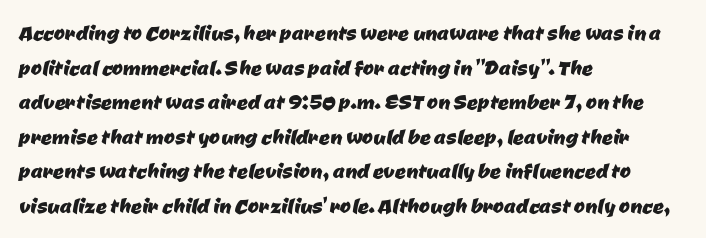
Check the space under the baseline: it is left empty. The rows are spaced the way most documents space them. Letter spacing: default. In CSS terms this would be text-align: left.
